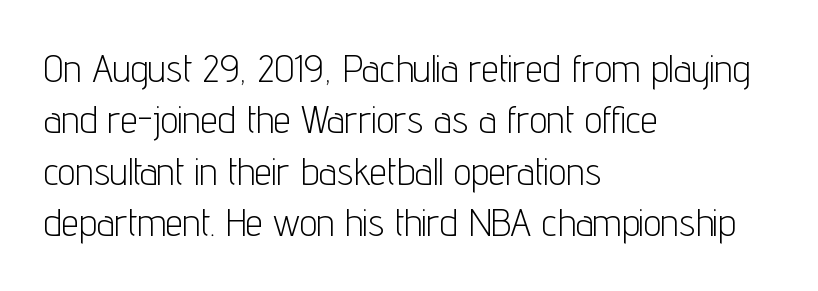
This block has exactly the height ordinary leading produces. Is the stroke heavy? The answer is a plain regular-or-lighter. Spacing verdict: proportional, widths tailored to each character. Only glyphs here, with clear space below each row. These lines are composed in type without serifs. Is the letter spacing exaggerated? No — it looks like the ordinary default.
